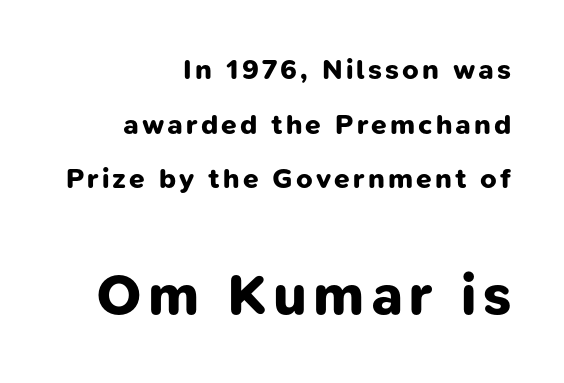
The zone under the glyphs is completely vacant. The lower block of text is set noticeably larger than the block above it. Grotesque or geometric, the face here clearly has no serifs. The face used here has the dense, thick strokes of a bold. All the whitespace from short lines collects on the left. The rendering uses a large line-height, opening up the rows.
